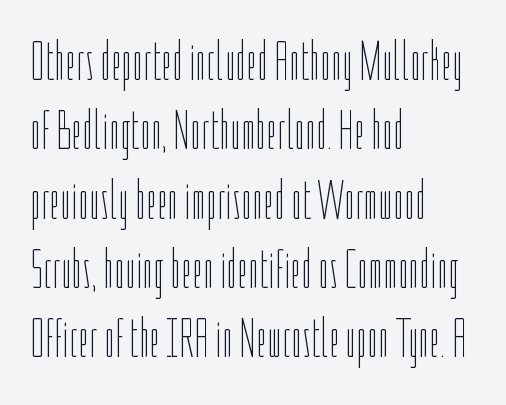
The specimen omits any rule beneath the text block's lines. The strokes carry an ordinary text weight at most. Honestly, the row spacing looks completely unremarkable. The letters stand upright; this is a roman face. You could not count columns in this text — the font is proportionally spaced.
